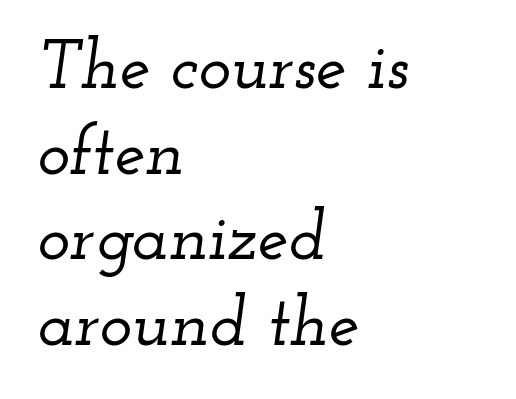
When letters slant like this, we call the style italic. Each word holds together tightly as a unit, with standard inter-letter gaps. The face used here is seriffed, in the tradition of book romans. The rag falls on the right side of this text block. Glance below the letters and you will spot only blank space.
